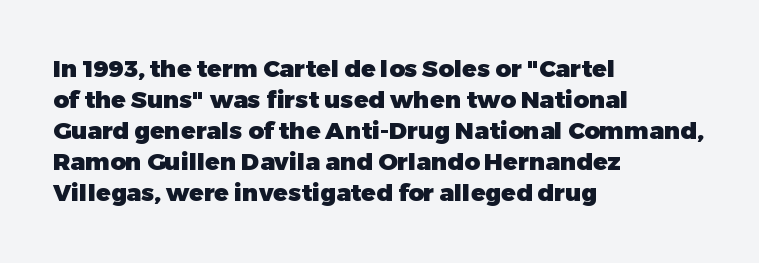
{"italic": "no", "bold": "yes", "underline": "no", "align": "left", "line_spacing": "normal", "line_spacing_ratio": 1.29, "letter_spacing": "normal", "letter_spacing_em": 0.0, "glyph_px": 24}
